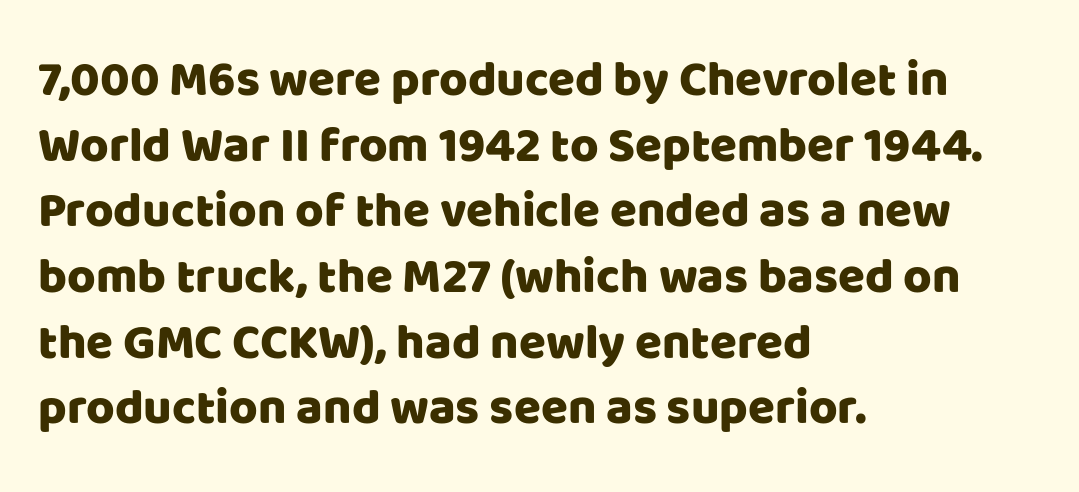
The image shows 49 px sans-serif type, upright; set left-aligned, normal line spacing (1.34x), normal letter spacing, not underlined; low stroke contrast and a large x-height.
